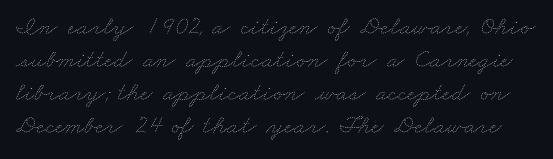
The block of text has a typical density, with ordinary space between rows. Think standard paragraph weight, or any step lighter than that. Underline: absent. The face used here is rendered with its standard letterfit.
